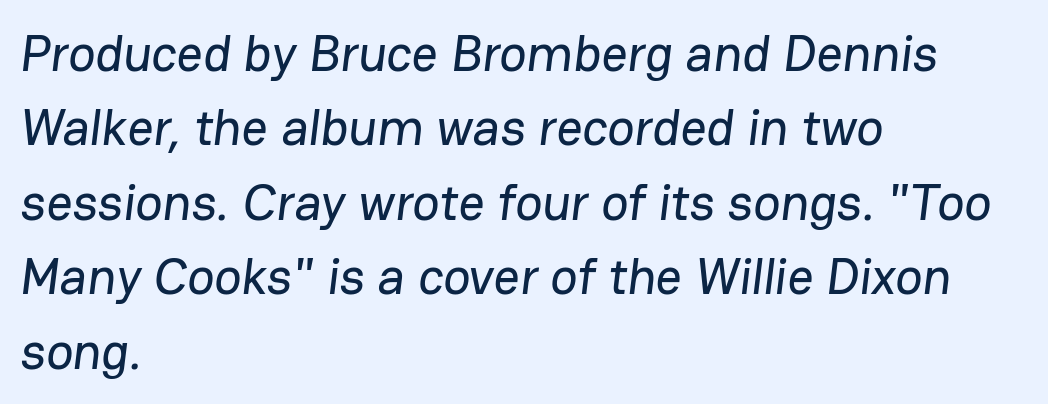
{"serif": "no", "width": "normal", "stroke_contrast": "low", "x_height": "medium", "monospaced": "no", "underline": "no", "align": "left", "line_spacing": "normal", "line_spacing_ratio": 1.46, "letter_spacing": "normal", "letter_spacing_em": 0.0, "glyph_px": 51}
